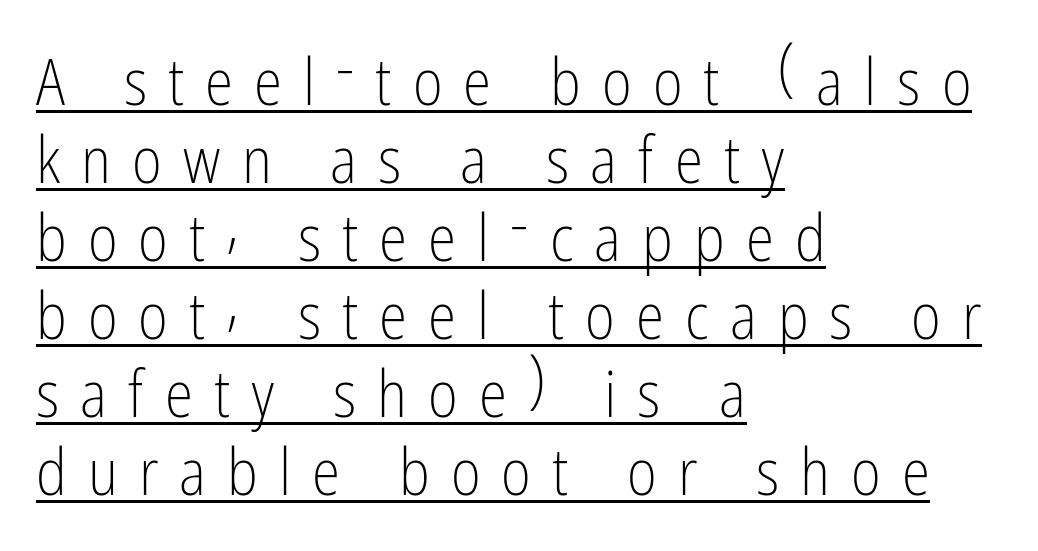
Q: Is the text bold? A: No.
Q: Is the text italic (slanted)? A: No, it is upright.
Q: Is the typeface a serif or a sans-serif typeface? A: Sans-serif.
Q: Is the text underlined? A: Yes.
Q: How is the paragraph aligned? A: Left-aligned.
Q: Is the spacing between letters normal or unusually wide? A: Unusually wide.
Q: Width (condensed, normal, or wide)? A: Condensed.
Q: Stroke contrast? A: Low.
Q: x-height? A: Medium.
Q: Monospaced? A: No.
